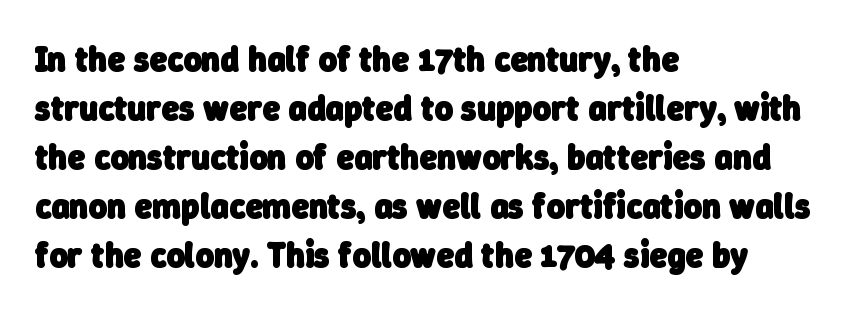
{"serif": "no", "bold": "yes", "weight": "heavy", "width": "normal", "stroke_contrast": "low", "x_height": "medium", "monospaced": "no", "underline": "no", "align": "left", "line_spacing": "normal", "line_spacing_ratio": 1.4, "letter_spacing": "normal", "letter_spacing_em": 0.0, "glyph_px": 35}
